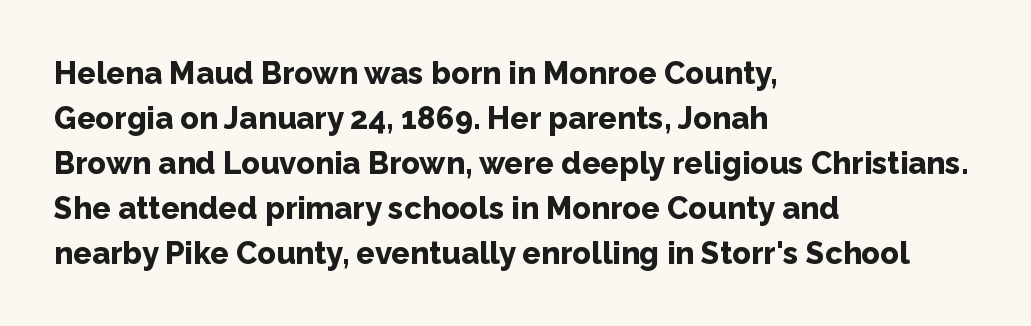
Plain, unruled lines of type. Honestly, the row spacing looks completely unremarkable. Heavy, bold letterforms. No italicization has been applied; the sample stays upright. The face used here is proportionally spaced, like ordinary book or web type. The gaps between neighbouring characters are ordinary and unremarkable.
